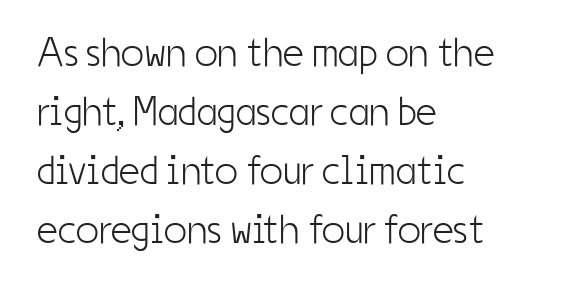
Is this a heavy cut? Hardly; it is regular or lighter. The setting favours the left margin, as ordinary paragraphs usually do. Rows of type keep a routine distance in the vertical direction. A typesetter would call this proportional, since set widths differ per character. What kind of face is this? One without serifs — a sans. Check under the words: just untouched page.
